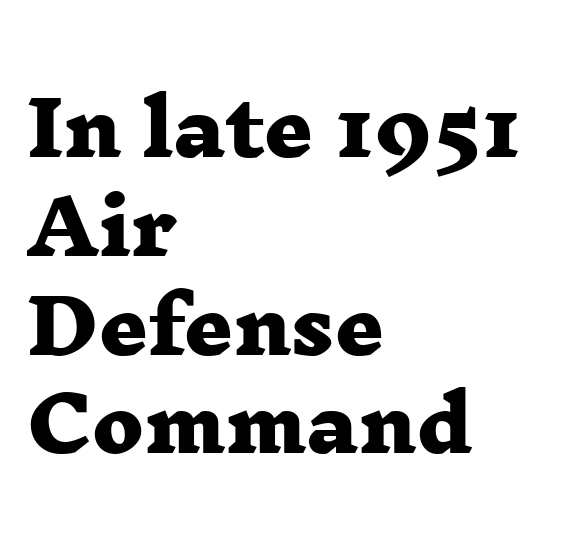
{"serif": "yes", "bold": "yes", "weight": "heavy", "width": "wide", "stroke_contrast": "low", "x_height": "medium", "monospaced": "no", "underline": "no", "align": "left", "line_spacing": "normal", "line_spacing_ratio": 1.3, "letter_spacing": "normal", "letter_spacing_em": 0.0, "glyph_px": 76}
